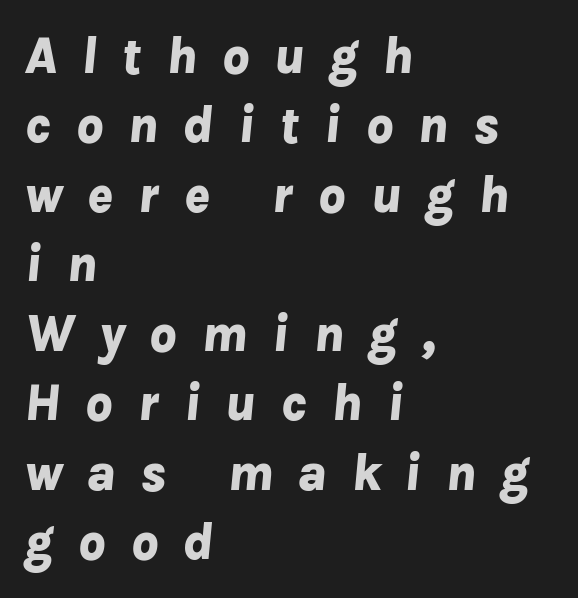
The image shows 53 px bold type, italic (leaning right); set left-aligned, normal line spacing (1.31x), unusually wide letter spacing (+0.46 em), not underlined; low stroke contrast and a medium x-height.
